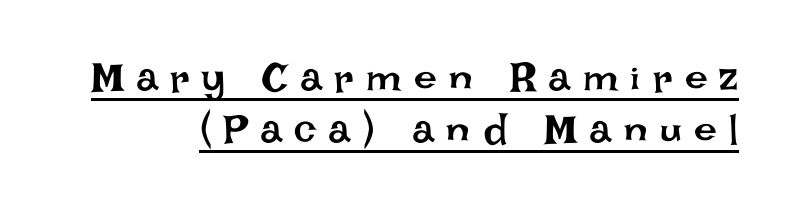
Q: Is the text bold? A: No.
Q: Is the text italic (slanted)? A: No, it is upright.
Q: Is the text underlined? A: Yes.
Q: Is the spacing between letters normal or unusually wide? A: Unusually wide.
Q: Is the spacing between lines tight, normal or loose? A: Normal.
Q: Width (condensed, normal, or wide)? A: Normal.
Q: Stroke contrast? A: Low.
Q: x-height? A: Large.
Q: Monospaced? A: No.
